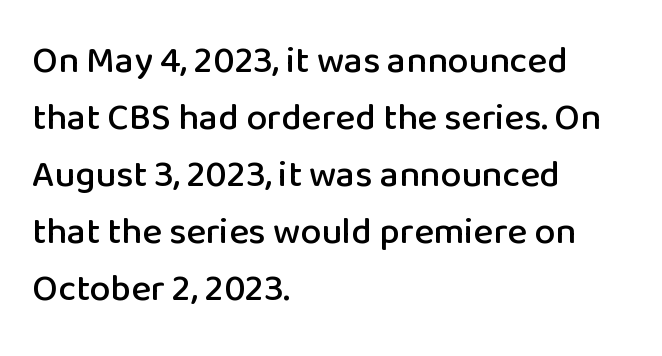
Are there feet on the stems? There aren't — it's a sans. The letters advance in unequal steps, a hallmark of proportional type. The horizontal fit of the characters is conventional and even. A normal amount of white space separates one row of letters from the next. Just letters on the line, the space beneath them empty.
